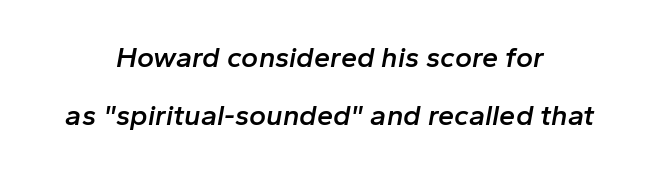
{"italic": "yes", "lean": "right", "slant_degrees": 10, "bold": "semi", "weight": "semibold", "width": "normal", "stroke_contrast": "low", "x_height": "medium", "monospaced": "no", "underline": "no", "align": "center", "line_spacing": "loose", "line_spacing_ratio": 2.0, "letter_spacing": "normal", "letter_spacing_em": 0.0, "glyph_px": 29}
